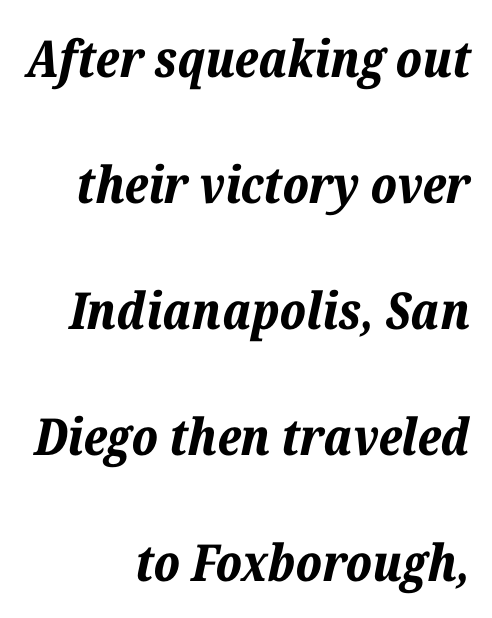
The image shows 51 px bold type, italic (leaning right); set right-aligned, loose line spacing (2.47x), normal letter spacing, not underlined; low stroke contrast and a medium x-height.
